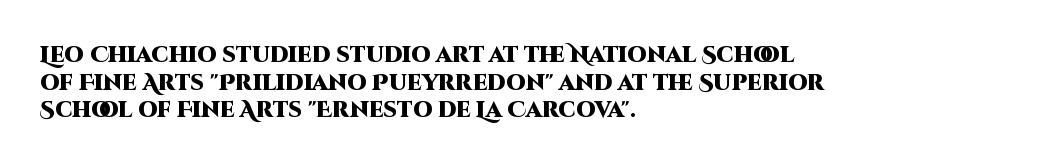
Q: Is the text bold? A: Yes.
Q: Is the text italic (slanted)? A: No, it is upright.
Q: Is the text underlined? A: No.
Q: How is the paragraph aligned? A: Left-aligned.
Q: Is the spacing between letters normal or unusually wide? A: Normal.
Q: Is the spacing between lines tight, normal or loose? A: Normal.
